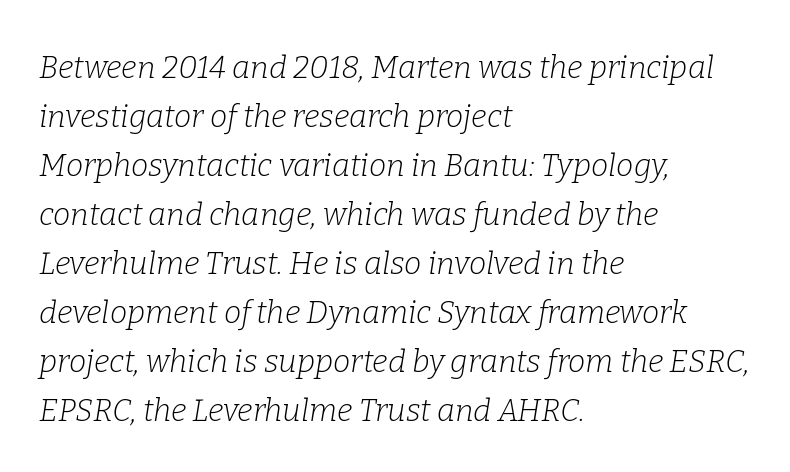
Q: Is the text bold? A: No.
Q: Is the text italic (slanted)? A: Yes, it leans right by about 9 degrees.
Q: Is the typeface a serif or a sans-serif typeface? A: Serif.
Q: Is the text underlined? A: No.
Q: How is the paragraph aligned? A: Left-aligned.
Q: Is the spacing between letters normal or unusually wide? A: Normal.
Q: Is the spacing between lines tight, normal or loose? A: Normal.
Q: Width (condensed, normal, or wide)? A: Normal.
Q: Stroke contrast? A: Low.
Q: x-height? A: Medium.
Q: Monospaced? A: No.
